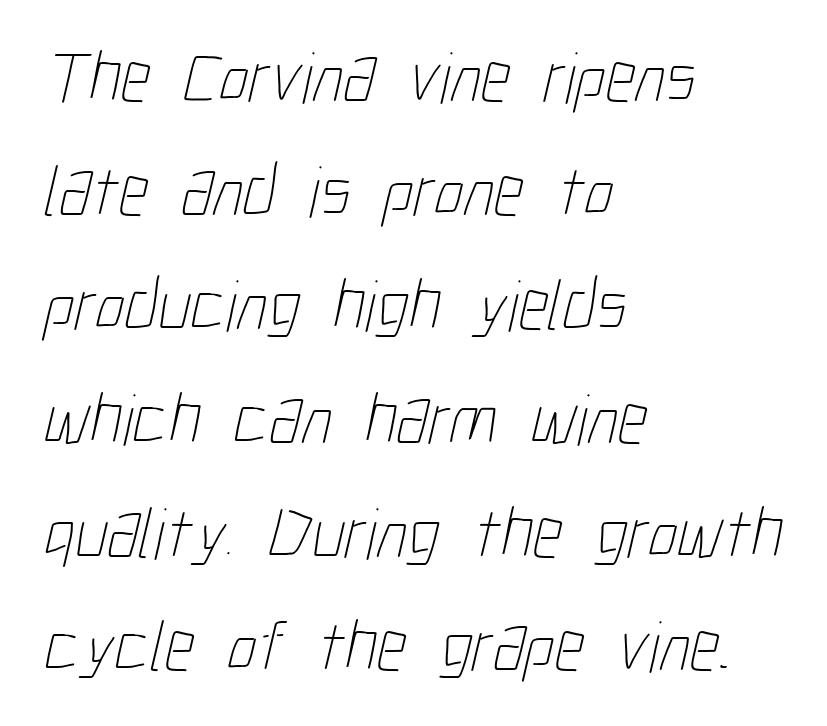
Whoever set this chose a conventional vertical rhythm. Honestly, there is no underline to notice here at all. The paragraph has a hard left edge and a soft right edge. Note the varied advance widths — an 'i' is clearly narrower than an 'm'. The letterforms sit at book weight or below. The passage shown has conventional tracking throughout.
